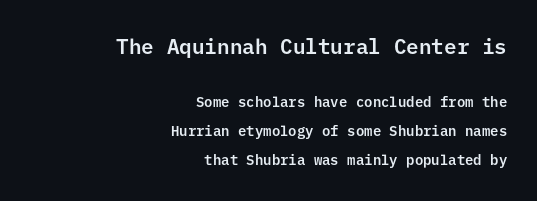
This sample trades compactness for vertical openness between lines. The glyphs are unaccompanied by any horizontal stroke below them. Compare the two chunks: the upper has the greater cap height. Nothing unusual about the tracking: characters are spaced as the font intends. The font's upright variant was chosen for this text. Notice how the passage keeps a crisp vertical edge on the right only.
